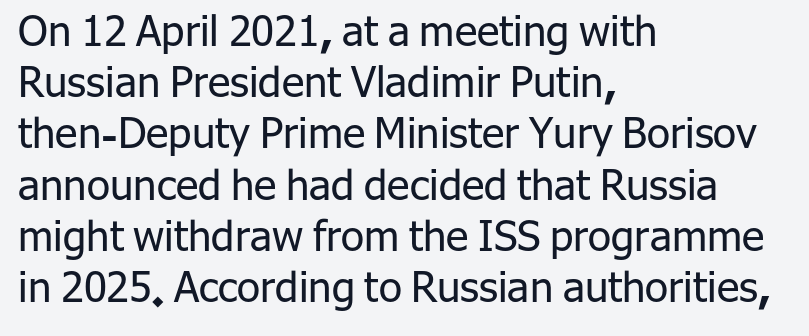
Q: Is the text bold? A: No.
Q: Is the text italic (slanted)? A: No, it is upright.
Q: Is the typeface a serif or a sans-serif typeface? A: Sans-serif.
Q: Is the text underlined? A: No.
Q: How is the paragraph aligned? A: Left-aligned.
Q: Is the spacing between letters normal or unusually wide? A: Normal.
Q: Width (condensed, normal, or wide)? A: Normal.
Q: Stroke contrast? A: Low.
Q: x-height? A: Medium.
Q: Monospaced? A: No.
